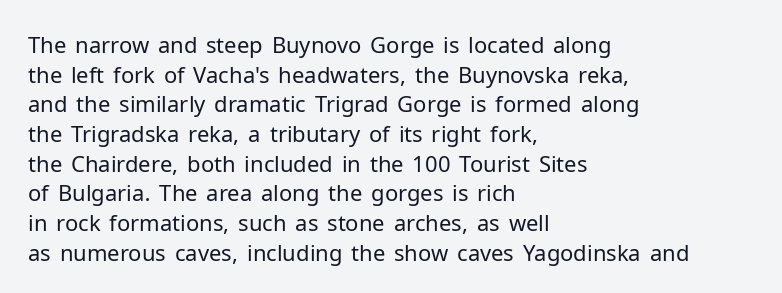
Q: Is the text bold? A: No.
Q: Is the text italic (slanted)? A: No, it is upright.
Q: Is the text underlined? A: No.
Q: How is the paragraph aligned? A: Left-aligned.
Q: Is the spacing between letters normal or unusually wide? A: Normal.
Q: Is the spacing between lines tight, normal or loose? A: Normal.
